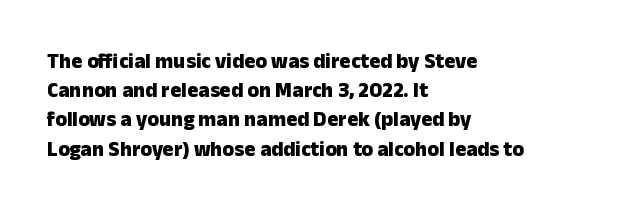
The image shows 21 px bold type, upright; set left-aligned, normal line spacing (1.39x), normal letter spacing, not underlined.
